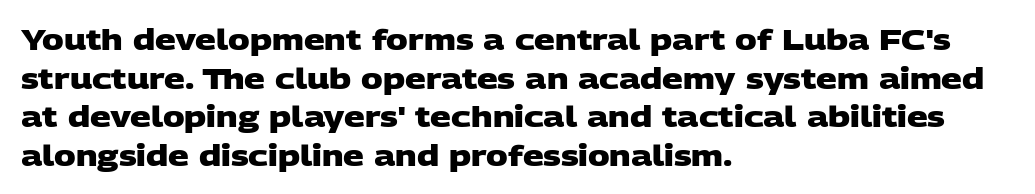
If you measured baseline to baseline, you'd find a middling distance. The line texture is even and compact thanks to regular tracking. As a designer I'd log this as weight 700, bold. All the whitespace from short lines collects on the right. Spacing verdict: proportional, widths tailored to each character.
